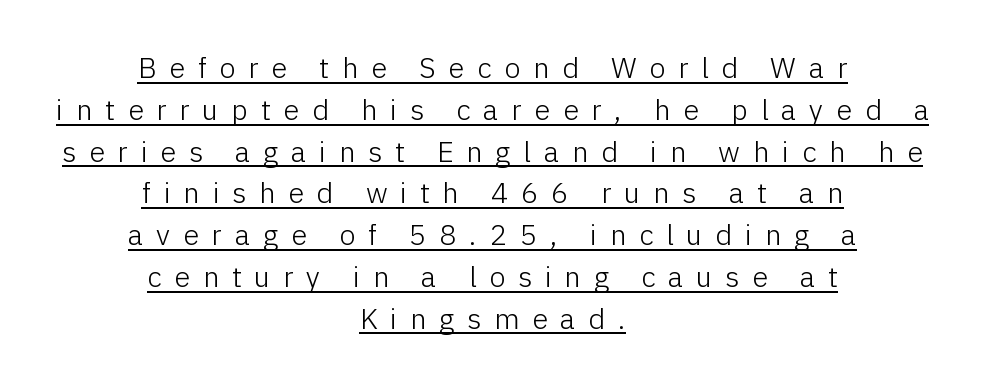
{"serif": "no", "italic": "no", "bold": "no", "weight": "light", "width": "normal", "stroke_contrast": "low", "x_height": "medium", "monospaced": "no", "underline": "yes", "align": "center", "line_spacing": "normal", "line_spacing_ratio": 1.44, "letter_spacing": "wide", "letter_spacing_em": 0.44, "glyph_px": 29}
